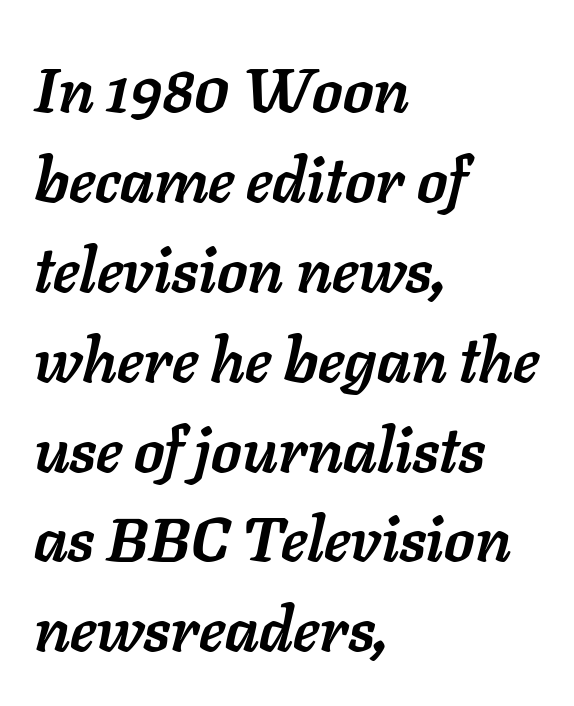
Q: Is the text bold? A: Yes.
Q: Is the text italic (slanted)? A: Yes, it leans right by about 11 degrees.
Q: Is the text underlined? A: No.
Q: How is the paragraph aligned? A: Left-aligned.
Q: Is the spacing between letters normal or unusually wide? A: Normal.
Q: Is the spacing between lines tight, normal or loose? A: Normal.
Q: Width (condensed, normal, or wide)? A: Normal.
Q: Stroke contrast? A: Low.
Q: x-height? A: Medium.
Q: Monospaced? A: No.
